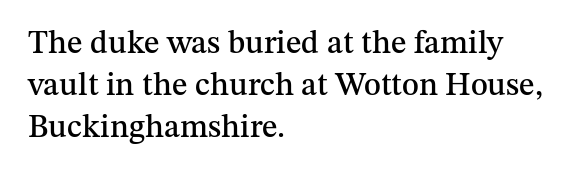
The image shows 32 px serif type, upright; set left-aligned, normal line spacing (1.32x), normal letter spacing, not underlined; medium stroke contrast and a medium x-height.
